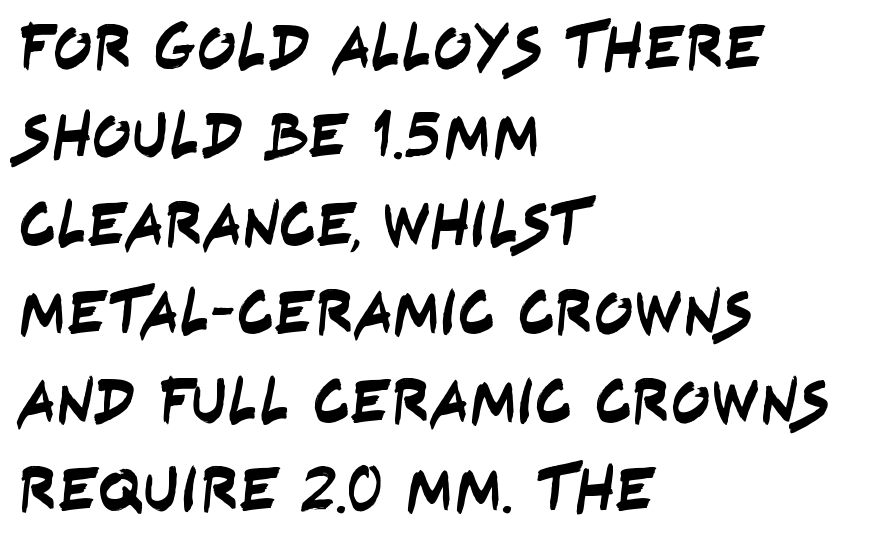
Examine the stroke ends and you'll find no serifs. The glyphs are unaccompanied by any horizontal stroke below them. Here the glyphs are tracked normally, forming tight word shapes. Looks like regular typesetting: each glyph gets only the width it needs. Whoever set this chose a conventional vertical rhythm. These lines are set flush left with a ragged right edge.
